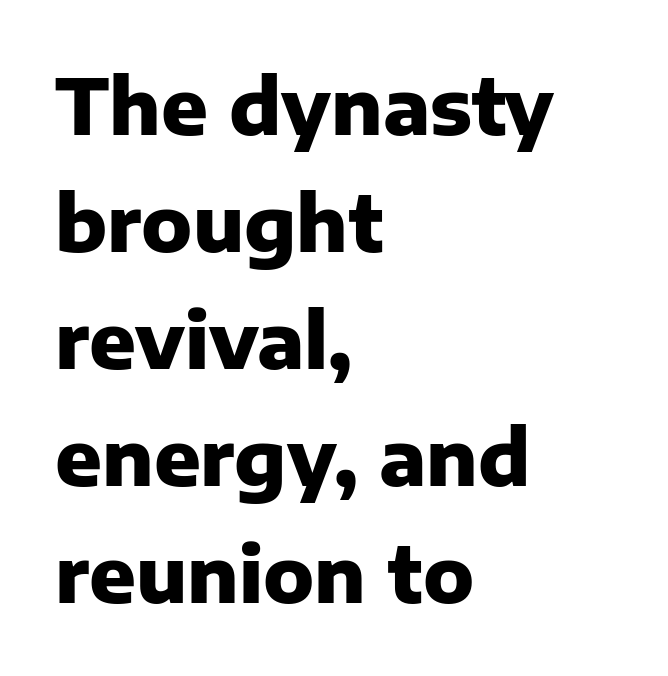
The passage is arranged the way most books set body copy — flush left. You could not count columns in this text — the font is proportionally spaced. The specimen reads as upright at a glance. Words appear dense and cohesive because spacing is normal. Are there feet on the stems? There aren't — it's a sans. The space directly below the letters is spotless.
